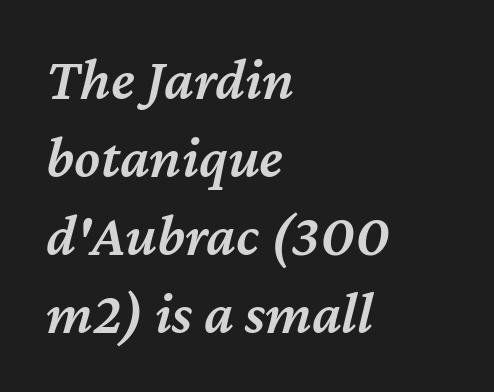
Q: Is the text bold? A: Semi-bold.
Q: Is the text italic (slanted)? A: Yes, it leans right by about 12 degrees.
Q: Is the text underlined? A: No.
Q: How is the paragraph aligned? A: Left-aligned.
Q: Is the spacing between letters normal or unusually wide? A: Normal.
Q: Is the spacing between lines tight, normal or loose? A: Normal.
Q: Width (condensed, normal, or wide)? A: Normal.
Q: Stroke contrast? A: Medium.
Q: x-height? A: Medium.
Q: Monospaced? A: No.
